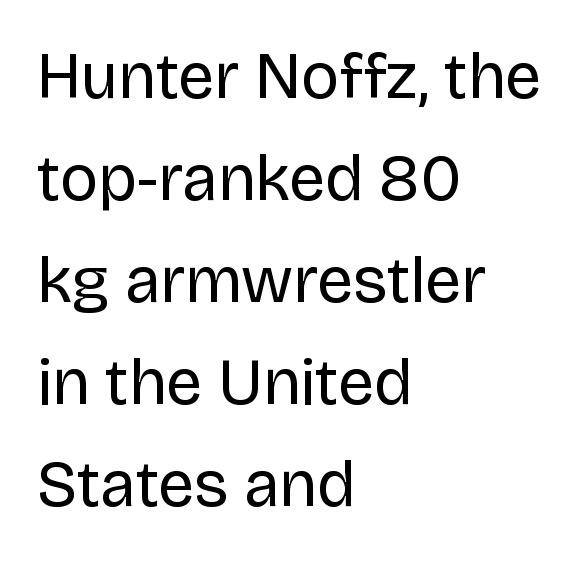
{"serif": "no", "italic": "no", "bold": "no", "weight": "regular", "width": "normal", "stroke_contrast": "low", "x_height": "large", "monospaced": "no", "underline": "no", "align": "left", "line_spacing": "normal", "line_spacing_ratio": 1.57, "letter_spacing": "normal", "letter_spacing_em": 0.0, "glyph_px": 65}
